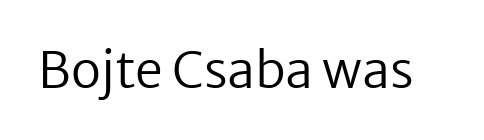
{"serif": "no", "italic": "no", "bold": "no", "weight": "regular", "width": "normal", "stroke_contrast": "low", "x_height": "medium", "monospaced": "no", "underline": "no", "letter_spacing": "normal", "letter_spacing_em": 0.0, "glyph_px": 50}
